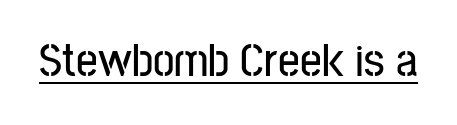
Character widths vary here, with narrow letters taking less room than wide ones. Is there an underline? Yes — a line sits under the letters. Is the letter spacing exaggerated? No — it looks like the ordinary default. The specimen reads as upright at a glance. I'd call this a sans setting — the letters go barefoot.
